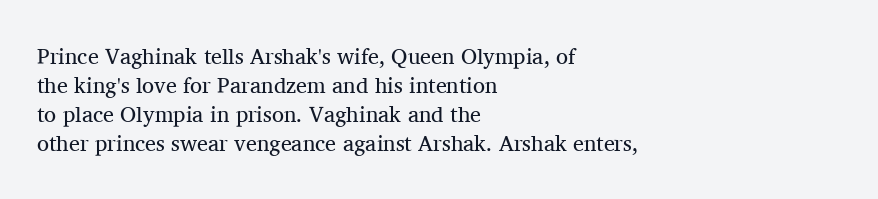
Tall strokes in this sample are plumb rather than angled. The passage shown has conventional tracking throughout. Every row of glyphs begins at an identical x-position on the left. A normal amount of white space separates one row of letters from the next. Type without underlining.
